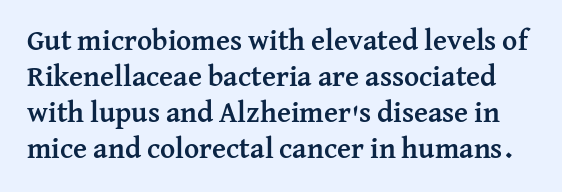
Q: Is the text bold? A: Yes.
Q: Is the text italic (slanted)? A: No, it is upright.
Q: Is the typeface a serif or a sans-serif typeface? A: Serif.
Q: Is the text underlined? A: No.
Q: Is the spacing between letters normal or unusually wide? A: Normal.
Q: Width (condensed, normal, or wide)? A: Normal.
Q: Stroke contrast? A: Medium.
Q: x-height? A: Medium.
Q: Monospaced? A: No.
